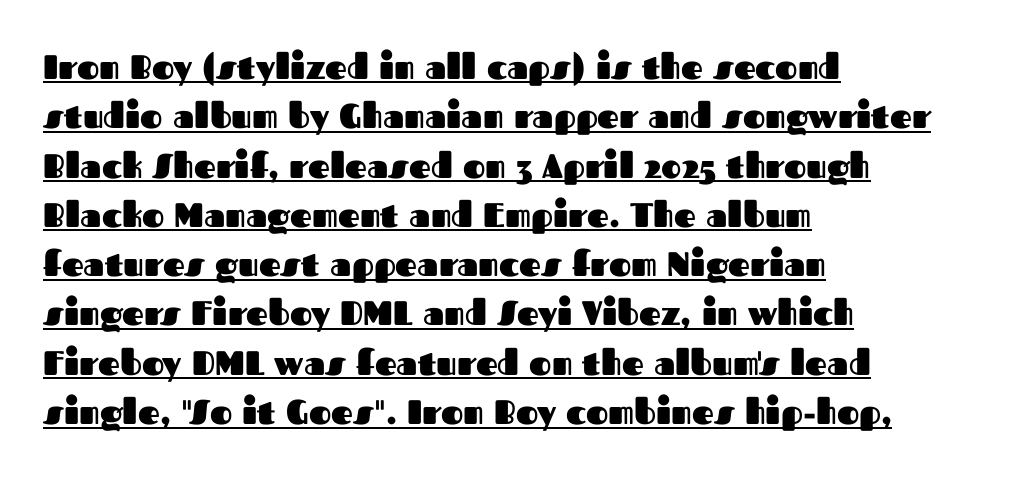
These lines were composed using upright roman letters. I'd describe the lettering as bold — thick and assertive. Visually the block forms a straight wall on the left and a jagged coastline on the right. You could not count columns in this text — the font is proportionally spaced. The tracking reads as untouched default to a designer's eye. The passage shown is underscored from start to finish.
